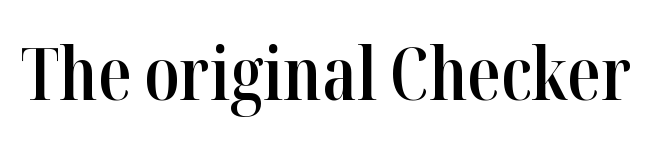
The image shows 73 px semibold, condensed serif type, upright; set normal letter spacing, not underlined; high stroke contrast and a medium x-height.
